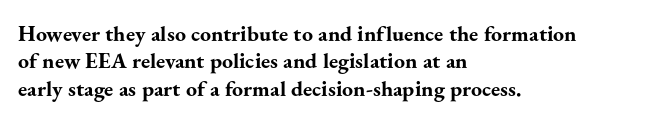
Chunky letters — that's bold for sure. Caption: standard tracking, unaltered. Descenders are the only things crossing below the line. Typeset ragged right — the left edge is the straight one. The letters stand upright; this is a roman face.
